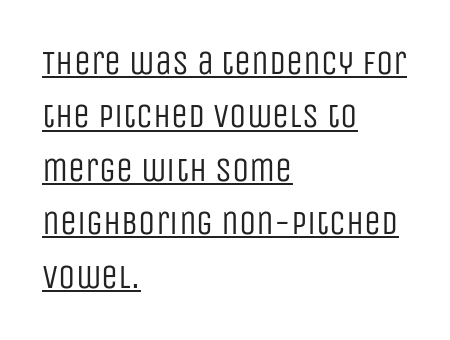
Classification — sans serif. A normal amount of white space separates one row of letters from the next. Ascenders rise straight up at ninety degrees. Think of a printed novel: that variable character pitch is what you see here. Check the space under the baseline: a stroke is drawn there.
